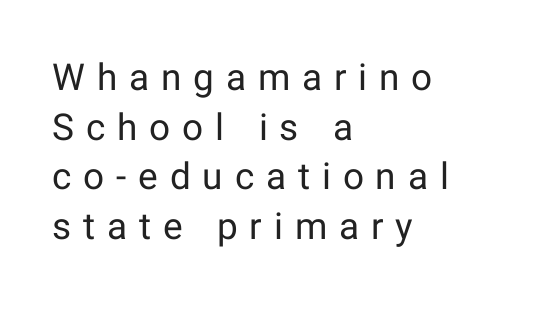
{"serif": "no", "italic": "no", "bold": "no", "weight": "regular", "width": "normal", "stroke_contrast": "low", "x_height": "medium", "monospaced": "no", "underline": "no", "align": "left", "line_spacing": "normal", "line_spacing_ratio": 1.34, "letter_spacing": "wide", "letter_spacing_em": 0.32, "glyph_px": 37}
